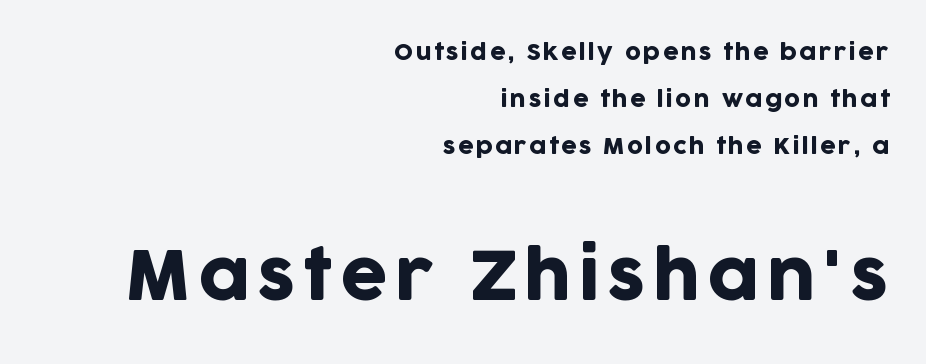
The image shows 67 px sans-serif type, upright; set right-aligned, loose line spacing (2.14x), not underlined; the second (bottom) block is 3.05x larger; low stroke contrast and a large x-height.
